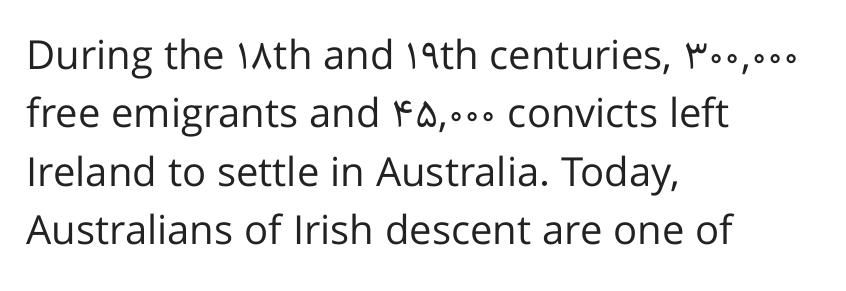
{"serif": "no", "italic": "no", "bold": "no", "weight": "regular", "width": "normal", "stroke_contrast": "low", "x_height": "medium", "monospaced": "no", "underline": "no", "align": "left", "line_spacing": "normal", "line_spacing_ratio": 1.46, "letter_spacing": "normal", "letter_spacing_em": 0.0, "glyph_px": 40}
